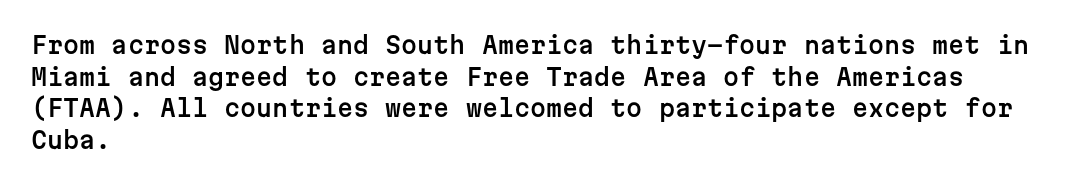
The letterforms sit shoulder to shoulder at normal distance. The paragraph has a hard left edge and a soft right edge. A clean baseline with only descenders dipping below it. No italicization has been applied; the sample stays upright.
